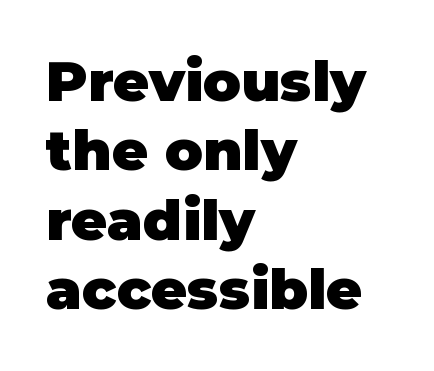
Q: Is the text bold? A: Yes.
Q: Is the text italic (slanted)? A: No, it is upright.
Q: Is the typeface a serif or a sans-serif typeface? A: Sans-serif.
Q: Is the text underlined? A: No.
Q: How is the paragraph aligned? A: Left-aligned.
Q: Is the spacing between letters normal or unusually wide? A: Normal.
Q: Width (condensed, normal, or wide)? A: Normal.
Q: Stroke contrast? A: Low.
Q: x-height? A: Large.
Q: Monospaced? A: No.
